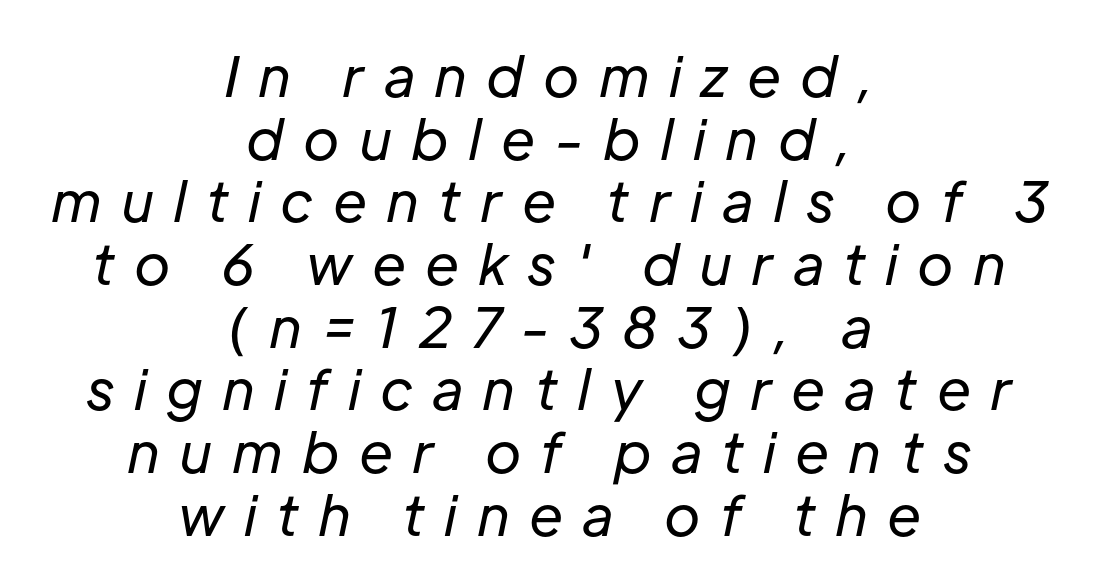
The image shows 55 px regular-weight type, italic (leaning right); set centered, tight line spacing (1.14x), unusually wide letter spacing (+0.35 em), not underlined; low stroke contrast and a medium x-height.
